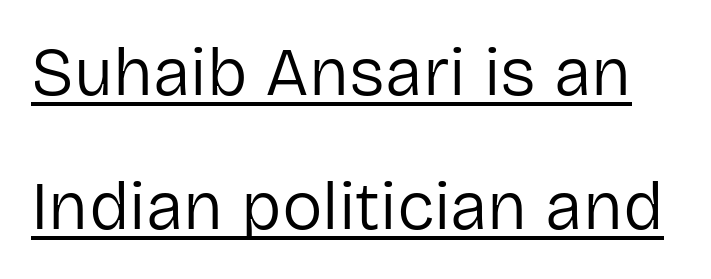
The image shows 68 px regular-weight sans-serif type, upright; set loose line spacing (1.97x), normal letter spacing, underlined; low stroke contrast and a medium x-height.
